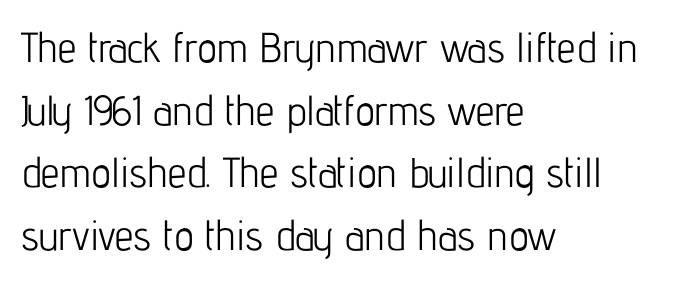
{"serif": "no", "italic": "no", "bold": "no", "weight": "light", "width": "condensed", "stroke_contrast": "low", "x_height": "medium", "monospaced": "no", "underline": "no", "align": "left", "line_spacing": "normal", "line_spacing_ratio": 1.49, "letter_spacing": "normal", "letter_spacing_em": 0.0, "glyph_px": 42}
